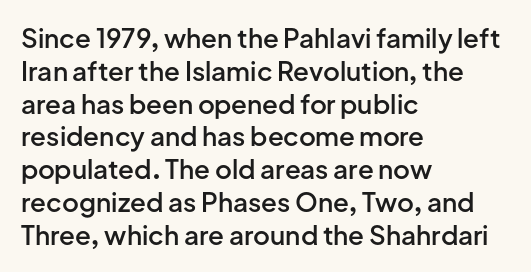
Typesetter's note: demi weight, one step under bold. Casual observation: everything's shoved over to the left. Words float on clear page, feet unadorned. The type sits square on the baseline with zero lean. Evenly set lines give the paragraph a standard silhouette. No extra tracking has been applied to these lines.
